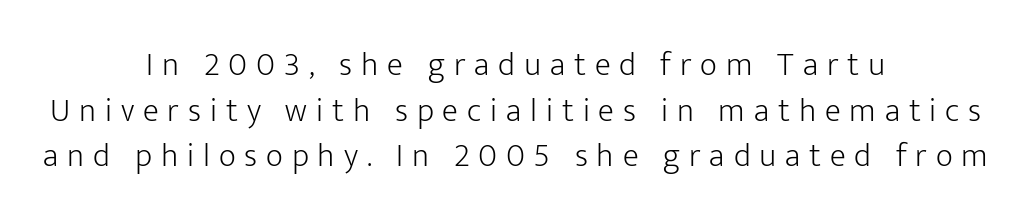
The image shows 33 px light sans-serif type, upright; set centered, normal line spacing (1.38x), unusually wide letter spacing (+0.27 em), not underlined; low stroke contrast and a medium x-height.
